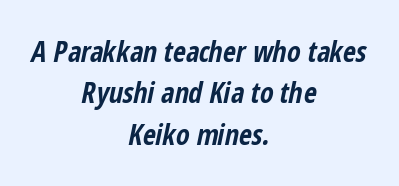
The passage shown is typed in a proportional face where columns would drift. The rendering uses a moderate line-height, typical for paragraphs. The strokes are fattened all the way to bold. Rule under the text: the space is simply empty. The typesetter chose a symmetrical, centered arrangement here. Would a proofreader flag this as italicized? Yes.
